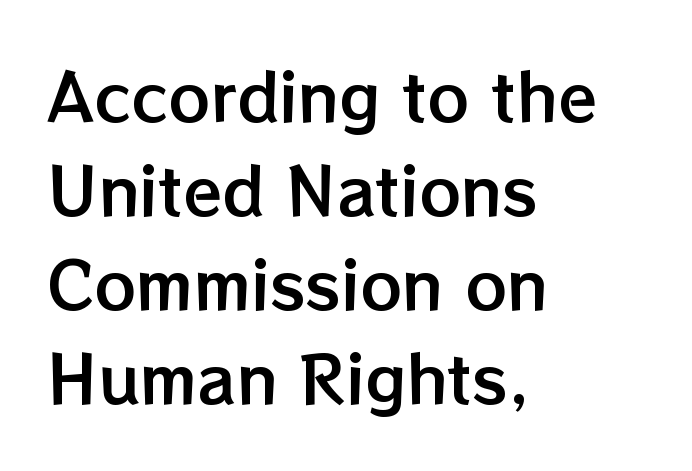
This block has exactly the height ordinary leading produces. Line beginnings align vertically; line endings do not. Do the characters align in a grid? No, the font is proportional. Standard letterfit; no display-style spreading of the glyphs. The zone under the glyphs is completely vacant.
